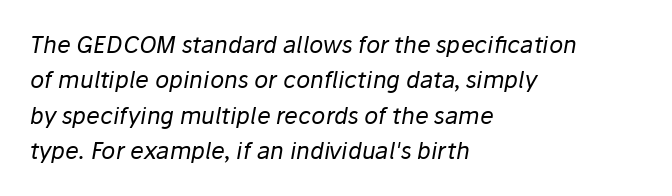
Q: Is the text bold? A: No.
Q: Is the text italic (slanted)? A: Yes, it leans right by about 10 degrees.
Q: Is the text underlined? A: No.
Q: How is the paragraph aligned? A: Left-aligned.
Q: Is the spacing between letters normal or unusually wide? A: Normal.
Q: Is the spacing between lines tight, normal or loose? A: Normal.
